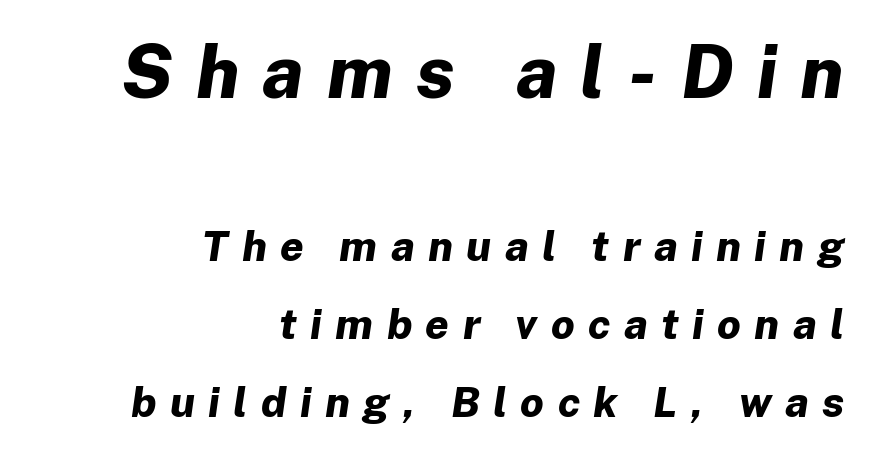
{"italic": "yes", "lean": "right", "slant_degrees": 8, "bold": "yes", "weight": "bold", "width": "normal", "stroke_contrast": "low", "x_height": "medium", "monospaced": "no", "underline": "no", "align": "right", "line_spacing_ratio": 1.85, "letter_spacing": "wide", "letter_spacing_em": 0.32, "larger_block": "first", "size_ratio": 1.74, "glyph_px": 73}
